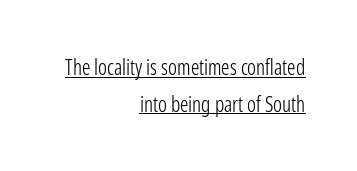
{"italic": "no", "bold": "no", "underline": "yes", "align": "right", "line_spacing_ratio": 1.74, "letter_spacing": "normal", "letter_spacing_em": 0.0, "glyph_px": 21}
